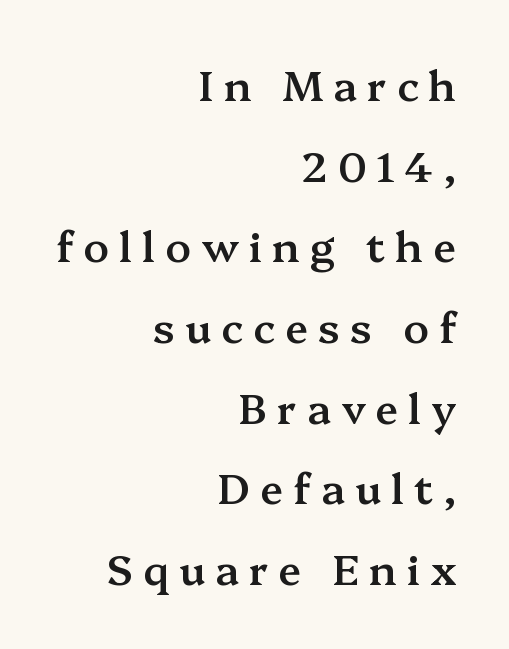
The image shows 42 px semibold serif type, upright; set right-aligned, loose line spacing (1.92x), unusually wide letter spacing (+0.24 em), not underlined; medium stroke contrast and a medium x-height.
